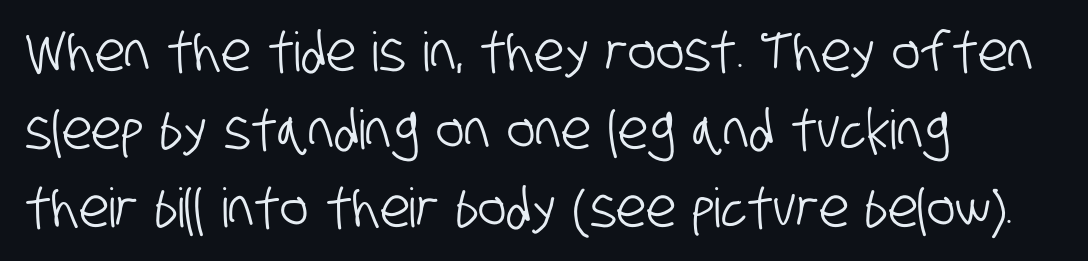
Left-aligned paragraph, ragged on the right. The designer went with a sans here, leaving each stem footless. Interline gaps are of average width in this sample. Any mark beneath the type? The region is blank. Looks like regular typesetting: each glyph gets only the width it needs. Is the letter spacing exaggerated? No — it looks like the ordinary default.
